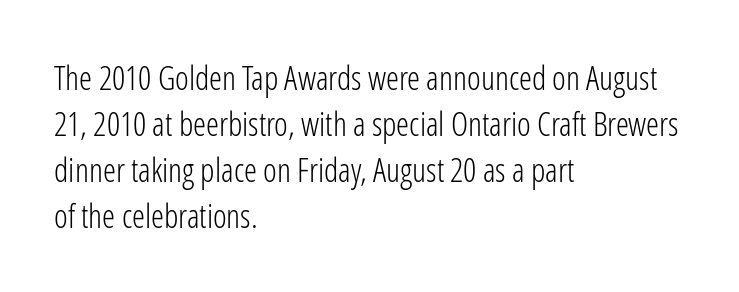
The image shows 33 px light, condensed sans-serif type, upright; set left-aligned, normal line spacing (1.39x), normal letter spacing, not underlined; low stroke contrast and a medium x-height.
